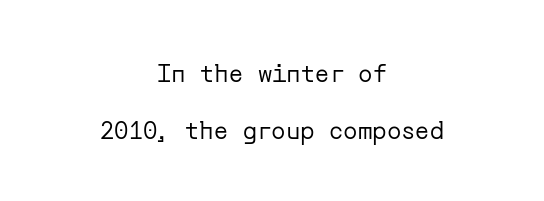
The passage is arranged like a title page — every line centered. Look at the tracking — it's just the regular setting, nothing added. Stems and bowls with no extra thickness — not bold. The space directly below the letters is spotless.
